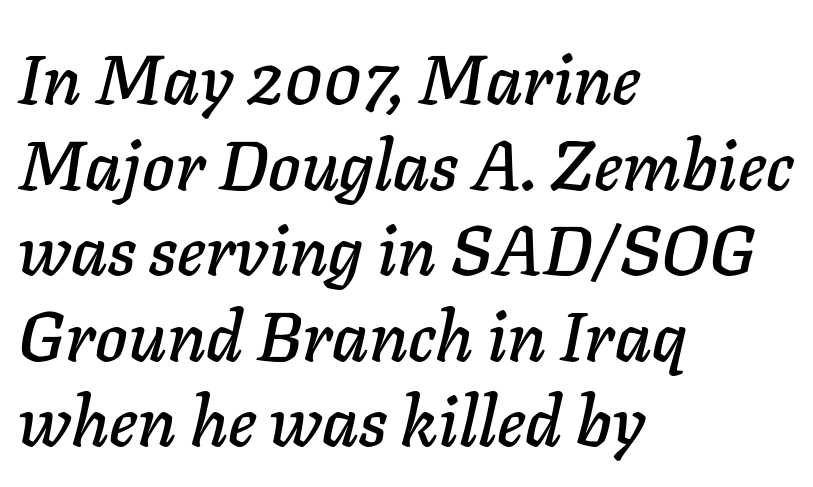
Yep, that's italic — everything's leaning. Caption: standard tracking, unaltered. Type without underlining. Is this a fixed-width face? No — the glyphs have proportional, varying widths. Layout note: lines flush left.
